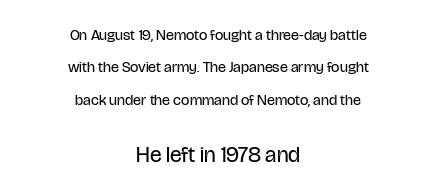
Q: Is the text bold? A: No.
Q: Is the text italic (slanted)? A: No, it is upright.
Q: Is the text underlined? A: No.
Q: How is the paragraph aligned? A: Centered.
Q: Is the spacing between letters normal or unusually wide? A: Normal.
Q: Is the spacing between lines tight, normal or loose? A: Loose.
Q: Which block of text is set in a larger size, the first (top) or the second (bottom)? A: The second (bottom) one.
